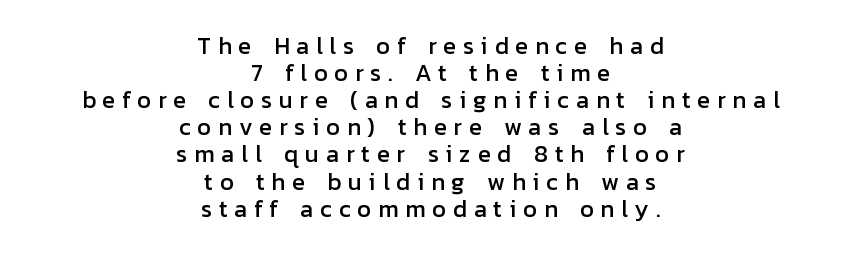
The image shows 24 px text type, upright; set centered, tight line spacing (1.13x), unusually wide letter spacing (+0.28 em), not underlined.
